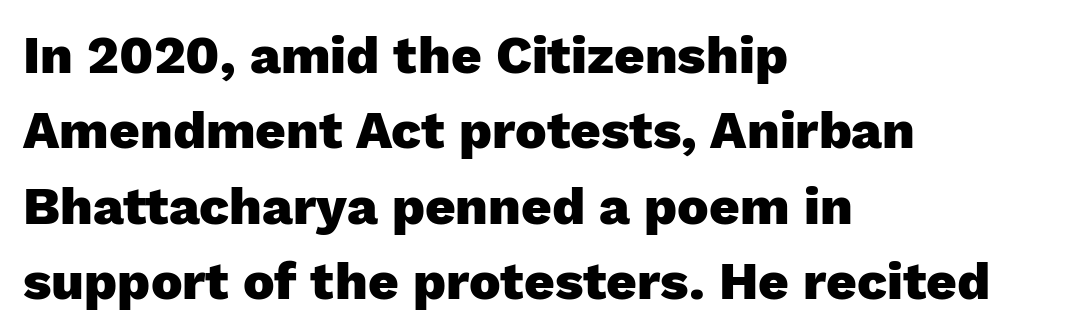
{"serif": "no", "italic": "no", "bold": "yes", "weight": "heavy", "width": "normal", "stroke_contrast": "low", "x_height": "medium", "monospaced": "no", "underline": "no", "align": "left", "line_spacing": "normal", "line_spacing_ratio": 1.42, "letter_spacing": "normal", "letter_spacing_em": 0.0, "glyph_px": 53}
